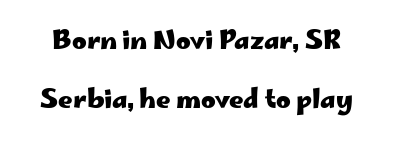
Honestly, the letter spacing is just normal — you wouldn't notice it. Anything drawn beneath the words? Only blank space. Summary of vertical rhythm: relaxed, with wide interline spacing. What weight is shown? A full bold with thick strokes. Every character sits straight up, as roman type does.
